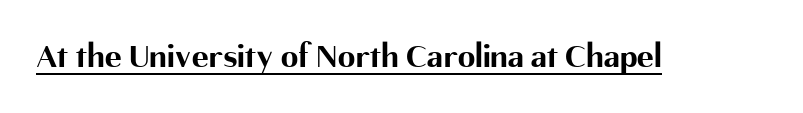
The image shows 35 px bold sans-serif type, upright; set normal letter spacing, underlined; medium stroke contrast and a medium x-height.
